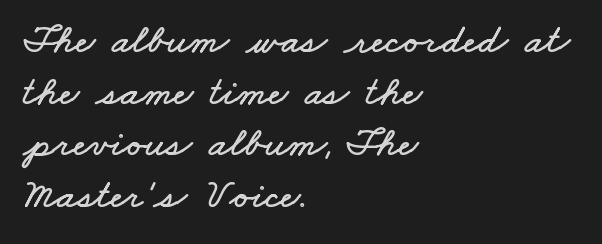
You could not count columns in this text — the font is proportionally spaced. Horizontal alignment here is leftward, the default for most running prose. Lines of text with bare space underneath. The letterforms sit shoulder to shoulder at normal distance.
